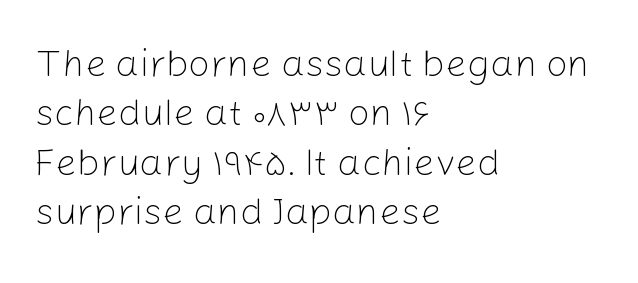
The image shows 38 px light sans-serif type, upright; set left-aligned, normal line spacing (1.3x), normal letter spacing, not underlined; low stroke contrast and a medium x-height.
